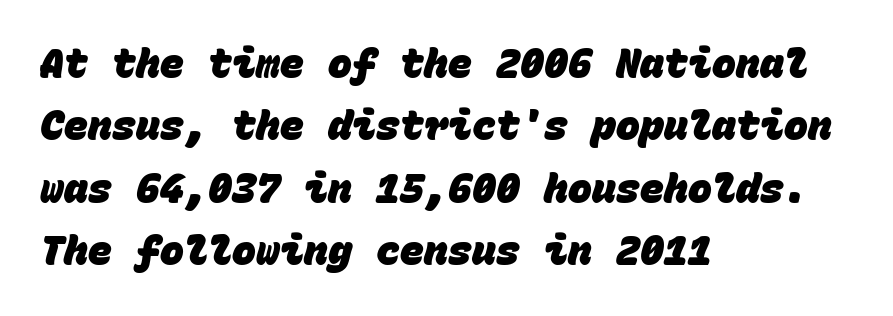
{"serif": "no", "bold": "yes", "weight": "heavy", "width": "normal", "stroke_contrast": "low", "x_height": "large", "monospaced": "yes", "underline": "no", "align": "left", "line_spacing": "normal", "line_spacing_ratio": 1.56, "letter_spacing": "normal", "letter_spacing_em": 0.0, "glyph_px": 40}
